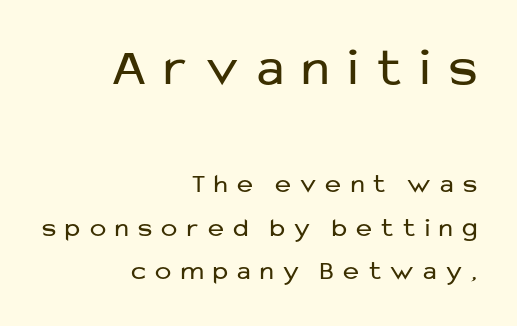
{"serif": "no", "italic": "no", "bold": "no", "weight": "regular", "width": "normal", "stroke_contrast": "low", "x_height": "medium", "monospaced": "no", "underline": "no", "align": "right", "line_spacing": "normal", "line_spacing_ratio": 1.61, "letter_spacing": "wide", "letter_spacing_em": 0.35, "larger_block": "first", "size_ratio": 2.0, "glyph_px": 54}
